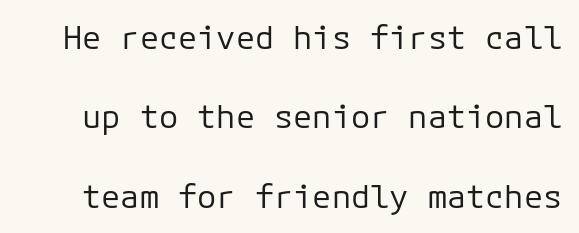
Q: Is the text bold? A: No.
Q: Is the text italic (slanted)? A: No, it is upright.
Q: Is the typeface a serif or a sans-serif typeface? A: Sans-serif.
Q: Is the text underlined? A: No.
Q: Is the spacing between letters normal or unusually wide? A: Normal.
Q: Is the spacing between lines tight, normal or loose? A: Loose.
Q: Width (condensed, normal, or wide)? A: Normal.
Q: Stroke contrast? A: Low.
Q: x-height? A: Medium.
Q: Monospaced? A: Yes.
